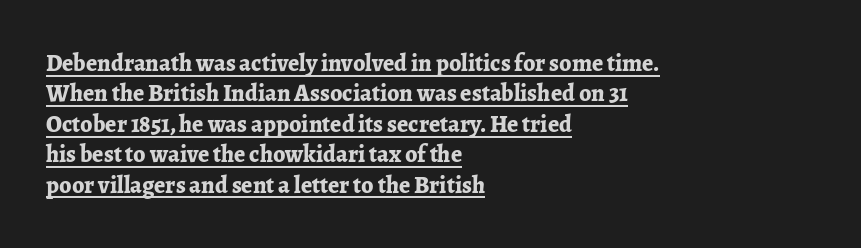
{"italic": "no", "bold": "yes", "underline": "yes", "align": "left", "line_spacing": "normal", "line_spacing_ratio": 1.27, "letter_spacing": "normal", "letter_spacing_em": 0.0, "glyph_px": 24}
